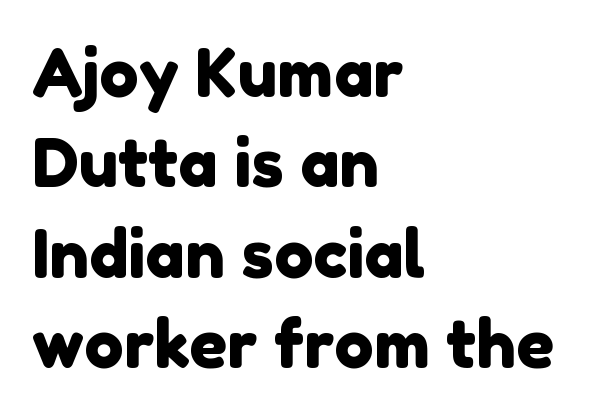
Q: Is the typeface a serif or a sans-serif typeface? A: Sans-serif.
Q: Is the text underlined? A: No.
Q: How is the paragraph aligned? A: Left-aligned.
Q: Is the spacing between letters normal or unusually wide? A: Normal.
Q: Is the spacing between lines tight, normal or loose? A: Normal.
Q: Width (condensed, normal, or wide)? A: Normal.
Q: Stroke contrast? A: Low.
Q: x-height? A: Medium.
Q: Monospaced? A: No.
